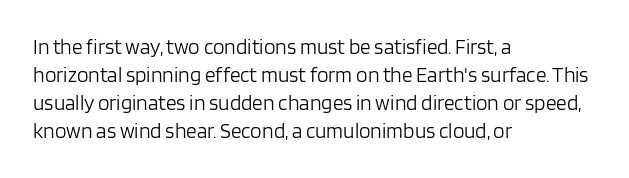
Visually the block forms a straight wall on the left and a jagged coastline on the right. Style check: upright. Bold? No — there's no thickening of the strokes. Notice how descenders clear the ascenders below comfortably — that's standard leading. Each word holds together tightly as a unit, with standard inter-letter gaps.
